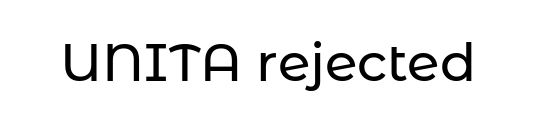
Q: Is the text italic (slanted)? A: No, it is upright.
Q: Is the typeface a serif or a sans-serif typeface? A: Sans-serif.
Q: Is the text underlined? A: No.
Q: Is the spacing between letters normal or unusually wide? A: Normal.
Q: Width (condensed, normal, or wide)? A: Normal.
Q: Stroke contrast? A: Low.
Q: x-height? A: Medium.
Q: Monospaced? A: No.
